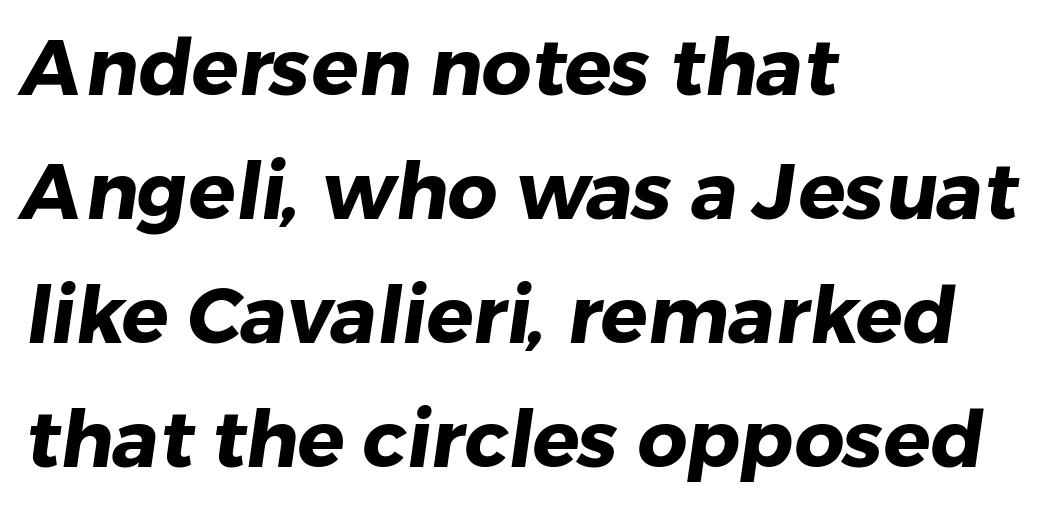
Line spacing here is normal. Does the weight exceed regular? Yes, all the way to bold. Spacing between characters is what you'd get straight out of the box. The letters advance in unequal steps, a hallmark of proportional type.
